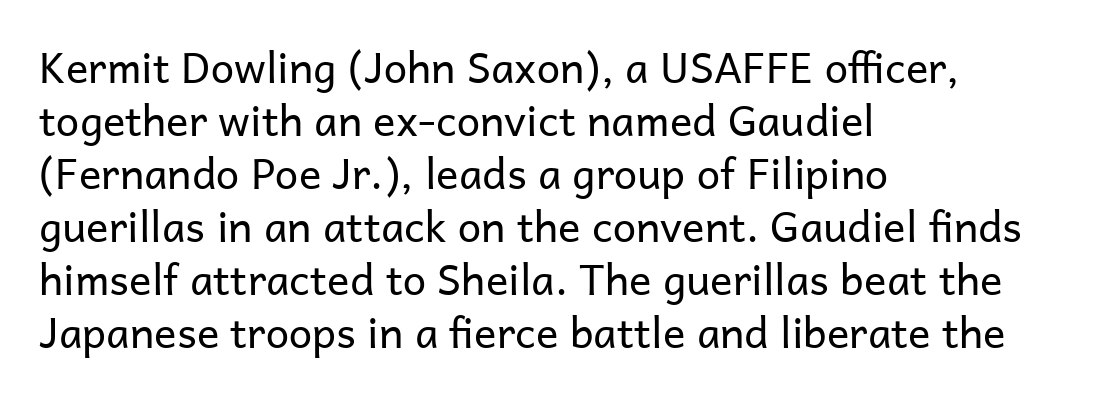
{"serif": "no", "italic": "no", "bold": "no", "weight": "regular", "width": "normal", "stroke_contrast": "low", "x_height": "medium", "monospaced": "no", "underline": "no", "align": "left", "line_spacing": "normal", "line_spacing_ratio": 1.26, "letter_spacing": "normal", "letter_spacing_em": 0.0, "glyph_px": 42}
